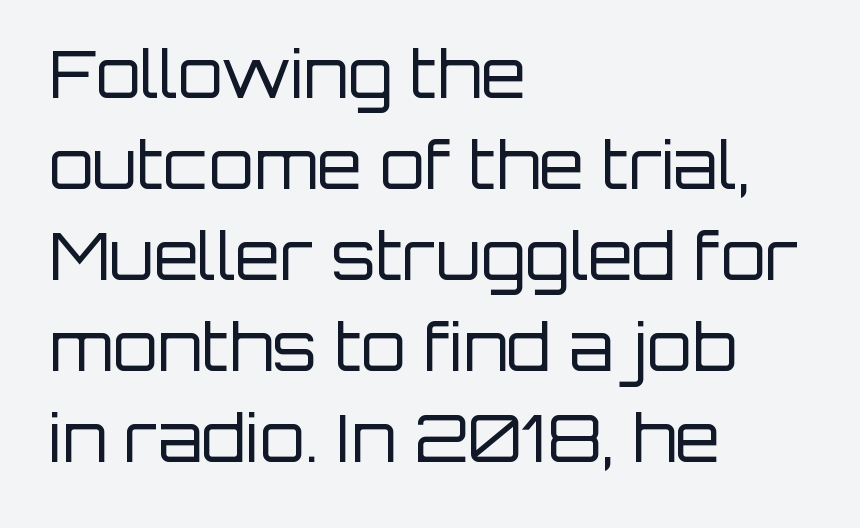
Q: Is the text bold? A: No.
Q: Is the text italic (slanted)? A: No, it is upright.
Q: Is the typeface a serif or a sans-serif typeface? A: Sans-serif.
Q: Is the text underlined? A: No.
Q: How is the paragraph aligned? A: Left-aligned.
Q: Is the spacing between letters normal or unusually wide? A: Normal.
Q: Is the spacing between lines tight, normal or loose? A: Normal.
Q: Width (condensed, normal, or wide)? A: Normal.
Q: Stroke contrast? A: Low.
Q: x-height? A: Large.
Q: Monospaced? A: No.
